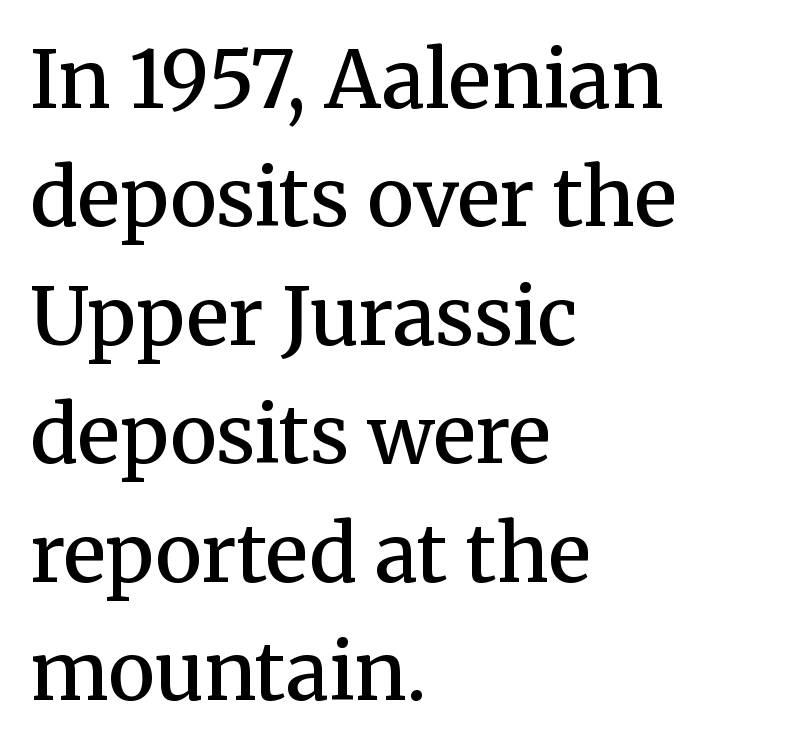
{"serif": "yes", "italic": "no", "bold": "semi", "weight": "semibold", "width": "normal", "stroke_contrast": "medium", "x_height": "medium", "monospaced": "no", "underline": "no", "align": "left", "line_spacing": "normal", "line_spacing_ratio": 1.5, "letter_spacing": "normal", "letter_spacing_em": 0.0, "glyph_px": 79}
